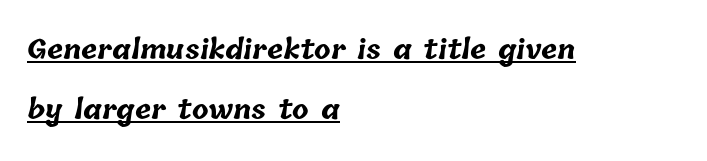
{"bold": "yes", "underline": "yes", "align": "left", "line_spacing": "loose", "line_spacing_ratio": 2.24, "letter_spacing": "normal", "letter_spacing_em": 0.0, "glyph_px": 27}
